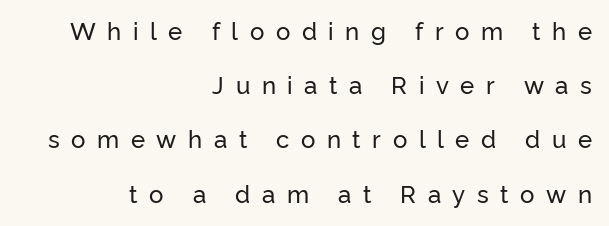
Q: Is the text italic (slanted)? A: No, it is upright.
Q: Is the text underlined? A: No.
Q: How is the paragraph aligned? A: Right-aligned.
Q: Is the spacing between letters normal or unusually wide? A: Unusually wide.
Q: Is the spacing between lines tight, normal or loose? A: Loose.
